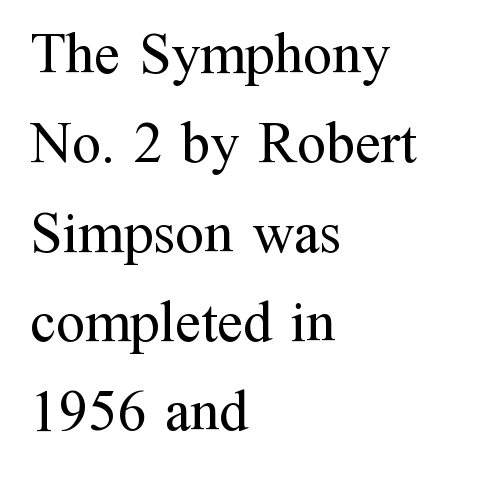
Is this a heavy cut? Hardly; it is regular or lighter. Spacing verdict: proportional, widths tailored to each character. Evenly set lines give the paragraph a standard silhouette. Typographically, this falls in the serif category. Check the space under the baseline: it is left empty.
